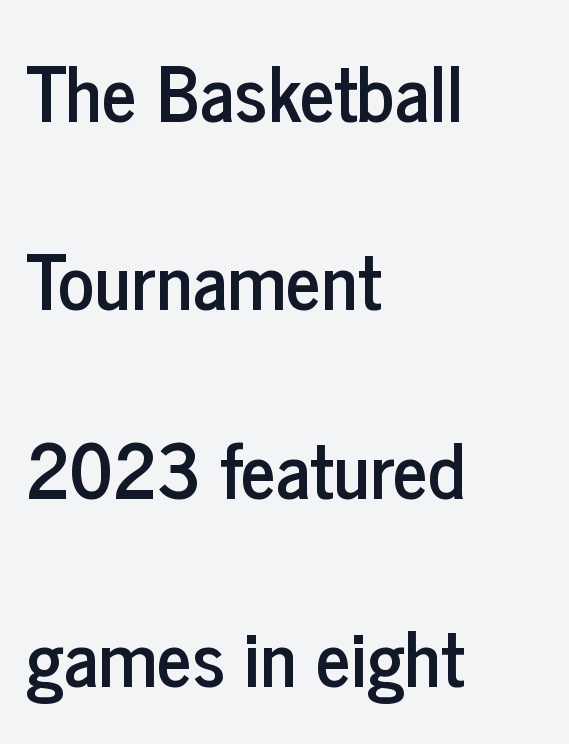
The image shows 76 px condensed sans-serif type, upright; set left-aligned, loose line spacing (2.48x), normal letter spacing, not underlined; low stroke contrast and a medium x-height.
